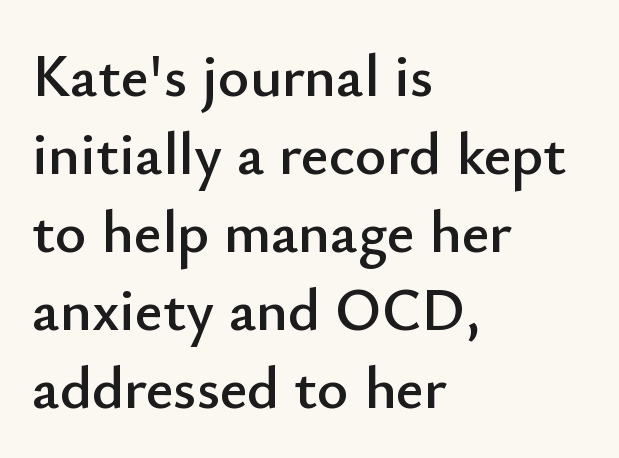
{"serif": "no", "italic": "no", "width": "normal", "stroke_contrast": "low", "x_height": "small", "monospaced": "no", "underline": "no", "align": "left", "line_spacing": "normal", "line_spacing_ratio": 1.3, "letter_spacing": "normal", "letter_spacing_em": 0.0, "glyph_px": 60}
